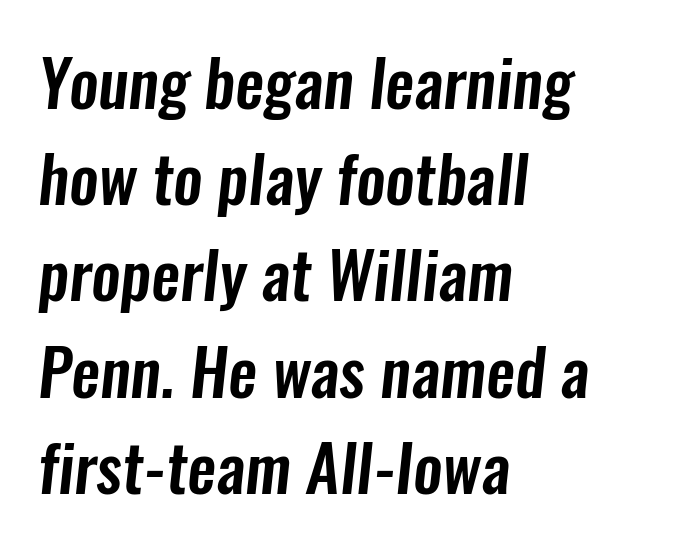
Q: Is the typeface a serif or a sans-serif typeface? A: Sans-serif.
Q: Is the text underlined? A: No.
Q: How is the paragraph aligned? A: Left-aligned.
Q: Is the spacing between letters normal or unusually wide? A: Normal.
Q: Is the spacing between lines tight, normal or loose? A: Normal.
Q: Width (condensed, normal, or wide)? A: Condensed.
Q: Stroke contrast? A: Low.
Q: x-height? A: Medium.
Q: Monospaced? A: No.
